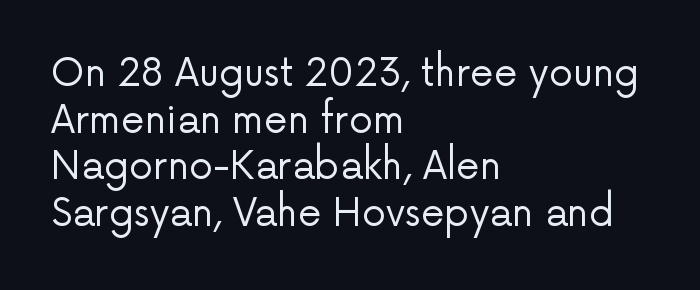
The image shows 38 px regular-weight sans-serif type, upright; set left-aligned, line spacing 1.23x, normal letter spacing, not underlined; low stroke contrast and a medium x-height.
